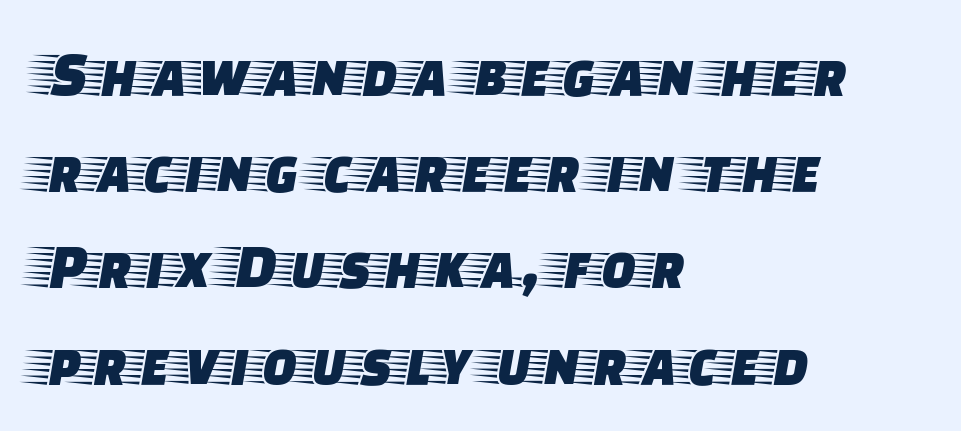
Has an underline been added? It has not. This is serif lettering, the kind often seen in printed books. Is this a fixed-width face? No — the glyphs have proportional, varying widths. The vertical gap from one line to the next is medium. Observe the ordinary spacing: letters are neighbours, not strangers.
